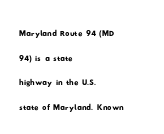
Q: Is the text underlined? A: No.
Q: How is the paragraph aligned? A: Left-aligned.
Q: Is the spacing between letters normal or unusually wide? A: Normal.
